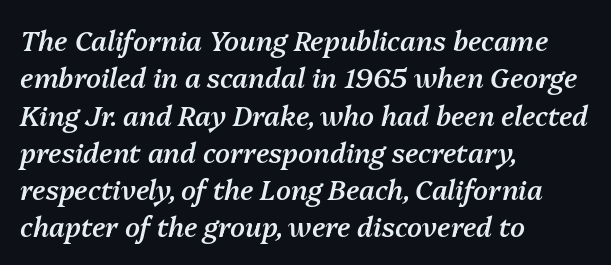
Q: Is the text bold? A: Semi-bold.
Q: Is the text italic (slanted)? A: Yes, it leans right by about 13 degrees.
Q: Is the text underlined? A: No.
Q: How is the paragraph aligned? A: Left-aligned.
Q: Is the spacing between letters normal or unusually wide? A: Normal.
Q: Is the spacing between lines tight, normal or loose? A: Normal.
